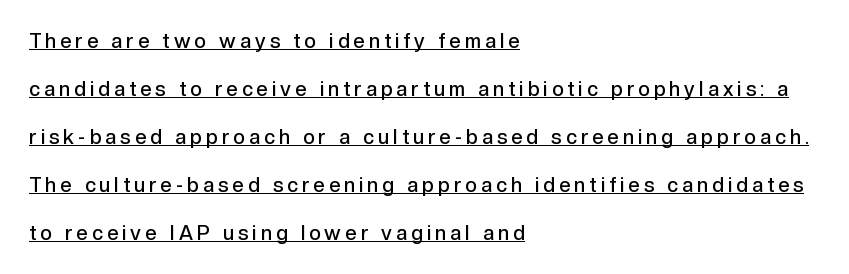
A great deal of white space separates one row of letters from the next. Between one letter and the next there's a generous, obvious gap. The type sits square on the baseline with zero lean. Notice how the passage keeps a crisp vertical edge on the left only. The rendered words wear a rule along their underside.
